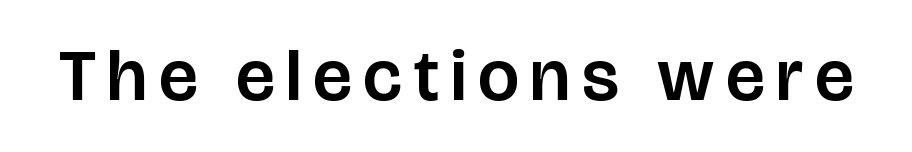
No feet cap the strokes, marking this as sans-serif type. Character widths vary here, with narrow letters taking less room than wide ones. This is the regular roman posture of the typeface. Honestly, there is no underline to notice here at all.
